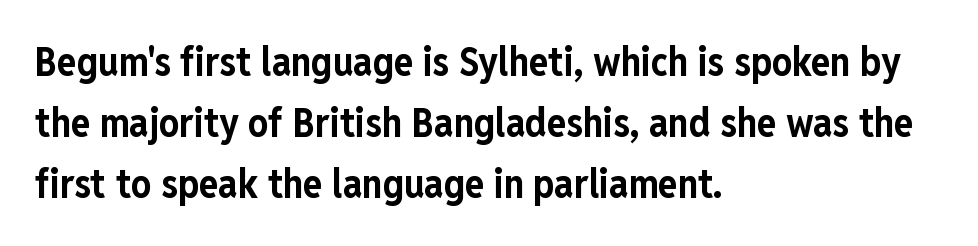
Visually the block forms a straight wall on the left and a jagged coastline on the right. Note the varied advance widths — an 'i' is clearly narrower than an 'm'. The letters carry no serifs — their stems end cleanly without finishing strokes. The words here are not underlined. This sample uses plain, unmodified letter spacing. Vertical spacing — default.
